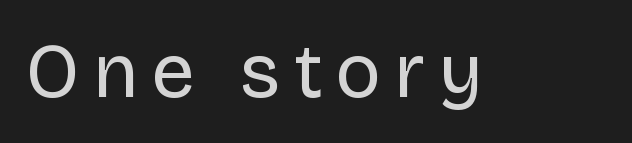
{"serif": "no", "italic": "no", "bold": "no", "weight": "regular", "width": "normal", "stroke_contrast": "low", "x_height": "large", "monospaced": "no", "underline": "no", "glyph_px": 77}
